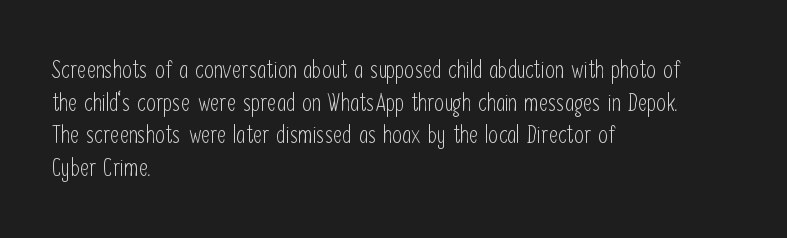
What's the leading like? Ordinary, nothing unusual. The passage shown has conventional tracking throughout. The typography opts for an upright posture over an oblique one. The passage is arranged the way most books set body copy — flush left.
